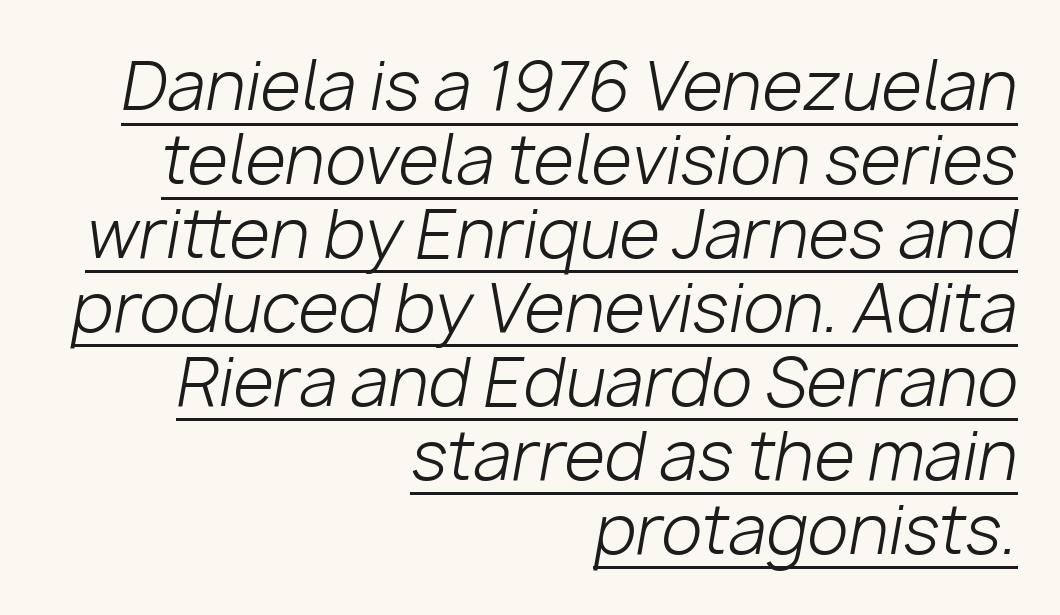
{"italic": "yes", "lean": "right", "slant_degrees": 10, "bold": "no", "weight": "light", "width": "normal", "stroke_contrast": "low", "x_height": "medium", "monospaced": "no", "underline": "yes", "align": "right", "line_spacing": "tight", "line_spacing_ratio": 1.12, "letter_spacing": "normal", "letter_spacing_em": 0.0, "glyph_px": 66}
